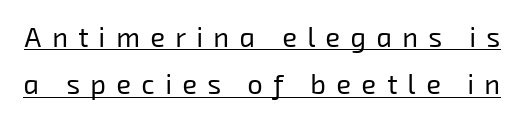
Q: Is the text bold? A: No.
Q: Is the text underlined? A: Yes.
Q: Is the spacing between letters normal or unusually wide? A: Unusually wide.
